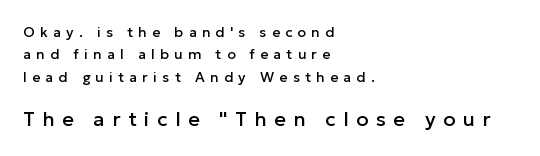
{"italic": "no", "underline": "no", "align": "left", "line_spacing": "normal", "line_spacing_ratio": 1.6, "letter_spacing": "wide", "letter_spacing_em": 0.38, "larger_block": "second", "size_ratio": 1.43, "glyph_px": 20}
